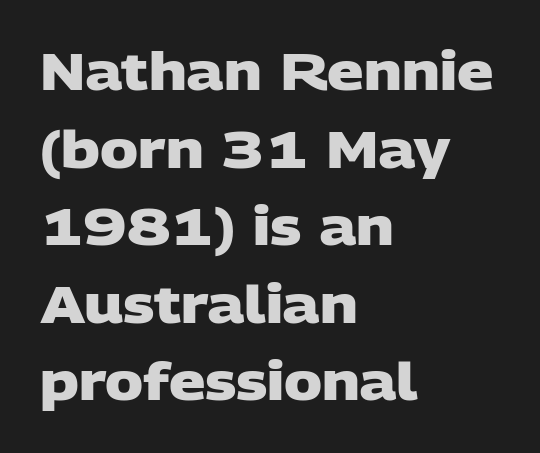
{"serif": "no", "bold": "yes", "weight": "heavy", "width": "wide", "stroke_contrast": "low", "x_height": "large", "monospaced": "no", "underline": "no", "align": "left", "line_spacing": "normal", "line_spacing_ratio": 1.52, "letter_spacing": "normal", "letter_spacing_em": 0.0, "glyph_px": 51}
